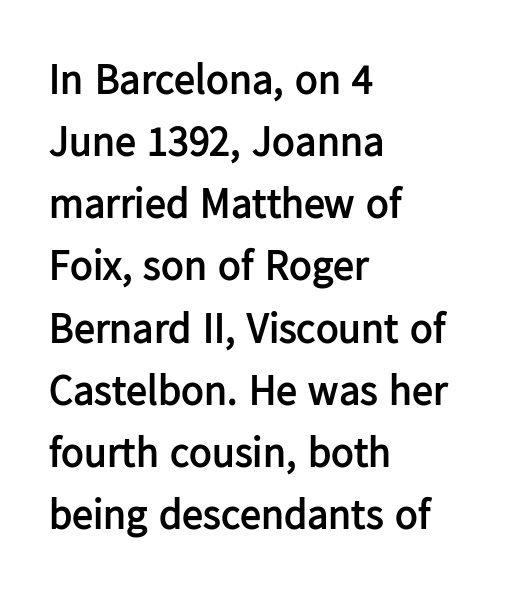
The image shows 42 px semibold sans-serif type, upright; set left-aligned, normal line spacing (1.48x), normal letter spacing, not underlined; low stroke contrast and a medium x-height.
